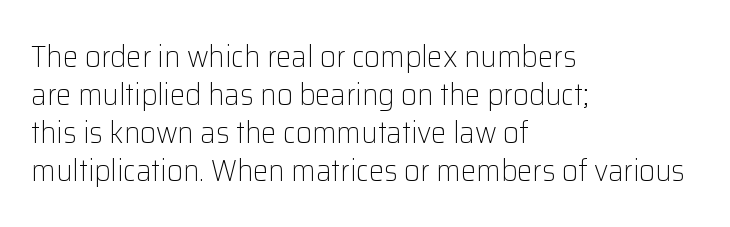
The strokes are not fattened; the text isn't bold. Inter-character spacing is left at the font's built-in metrics. The axis of the letterforms is exactly vertical. The passage shown is typeset with a sans-serif family.
